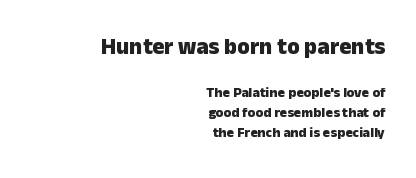
{"italic": "no", "bold": "yes", "underline": "no", "align": "right", "line_spacing": "normal", "line_spacing_ratio": 1.44, "letter_spacing": "normal", "letter_spacing_em": 0.0, "larger_block": "first", "size_ratio": 1.64, "glyph_px": 23}
